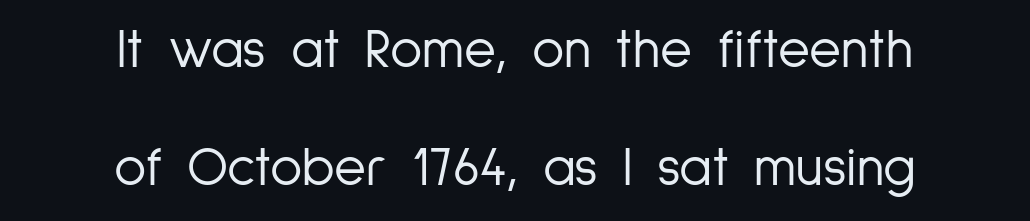
Underlining? Definitely not there. Tracking here is standard; glyphs follow each other at the usual distance. Posture: upright roman. Examine the stroke ends and you'll find no serifs. You could not count columns in this text — the font is proportionally spaced. Reading down the block, each line starts at a different indent, mirrored at its end.
